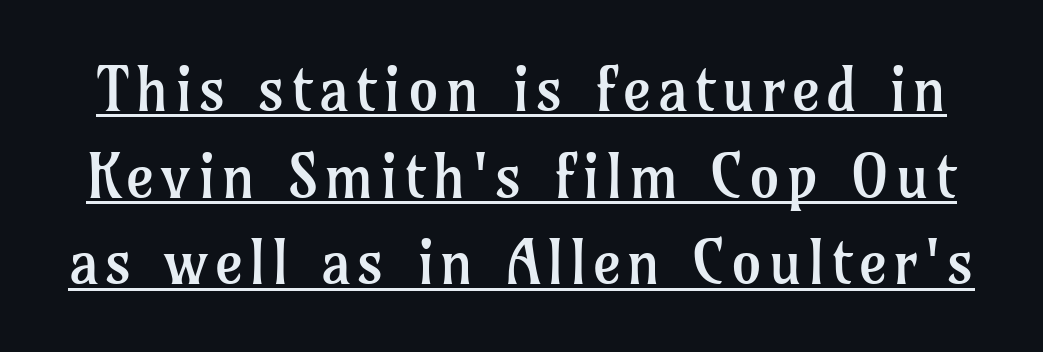
{"serif": "yes", "italic": "no", "bold": "no", "weight": "regular", "width": "normal", "stroke_contrast": "low", "x_height": "medium", "monospaced": "no", "underline": "yes", "line_spacing": "normal", "line_spacing_ratio": 1.42, "glyph_px": 61}
